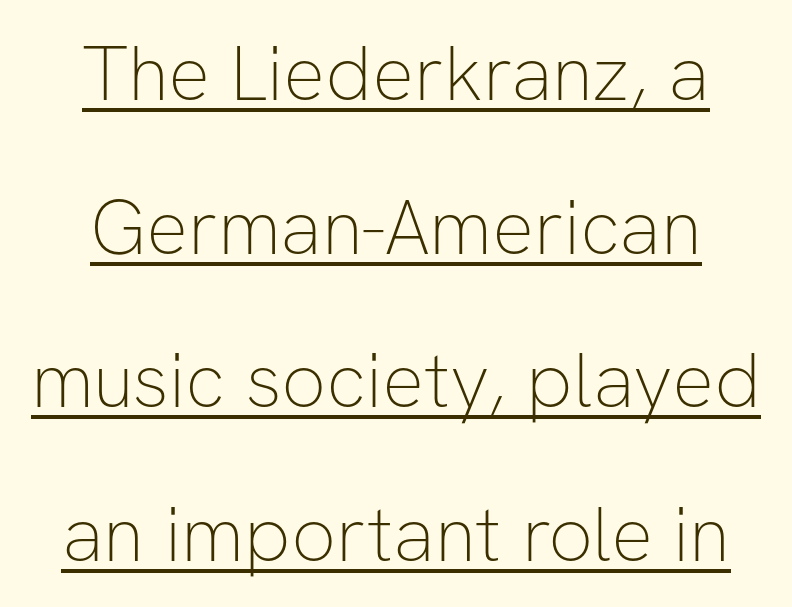
You could not count columns in this text — the font is proportionally spaced. Caption: face not bold, strokes unweighted. The string is rendered with underlining switched on. To sum up the face: it is a sans, with no serifs. In terms of letterspacing, this is plain default setting.
